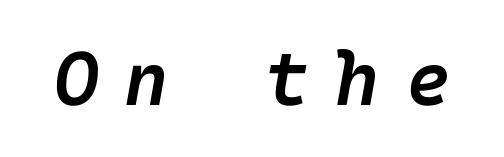
{"italic": "yes", "lean": "right", "slant_degrees": 10, "bold": "semi", "weight": "semibold", "width": "normal", "stroke_contrast": "low", "x_height": "medium", "underline": "no", "letter_spacing": "wide", "letter_spacing_em": 0.34, "glyph_px": 76}
